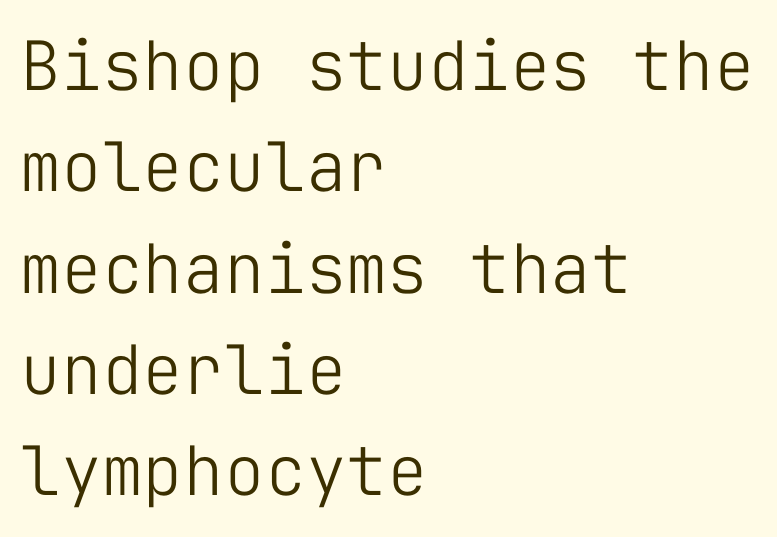
Evenly set lines give the paragraph a standard silhouette. Any mark beneath the type? The region is blank. Regarding serifs, this sample does without them. The horizontal fit of the characters is conventional and even. Short and long lines alike share a common starting point at left.
